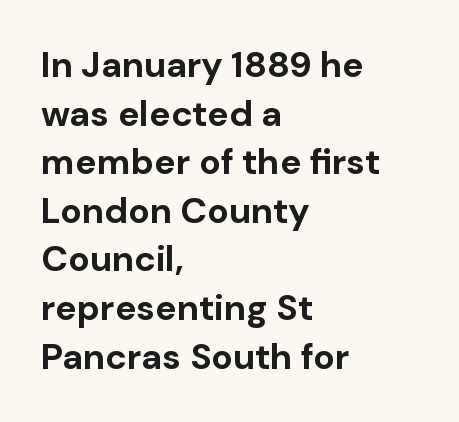
Q: Is the text bold? A: Yes.
Q: Is the text italic (slanted)? A: No, it is upright.
Q: Is the typeface a serif or a sans-serif typeface? A: Sans-serif.
Q: Is the text underlined? A: No.
Q: How is the paragraph aligned? A: Left-aligned.
Q: Is the spacing between letters normal or unusually wide? A: Normal.
Q: Is the spacing between lines tight, normal or loose? A: Normal.
Q: Width (condensed, normal, or wide)? A: Normal.
Q: Stroke contrast? A: Low.
Q: x-height? A: Medium.
Q: Monospaced? A: No.
